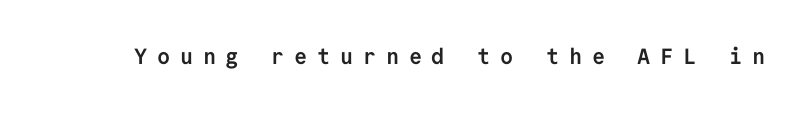
This is the regular roman posture of the typeface. A bare baseline throughout the passage. Thick stems and heavy bowls — unmistakably bold. These lines have a slow, spaced-out rhythm from letter to letter.
